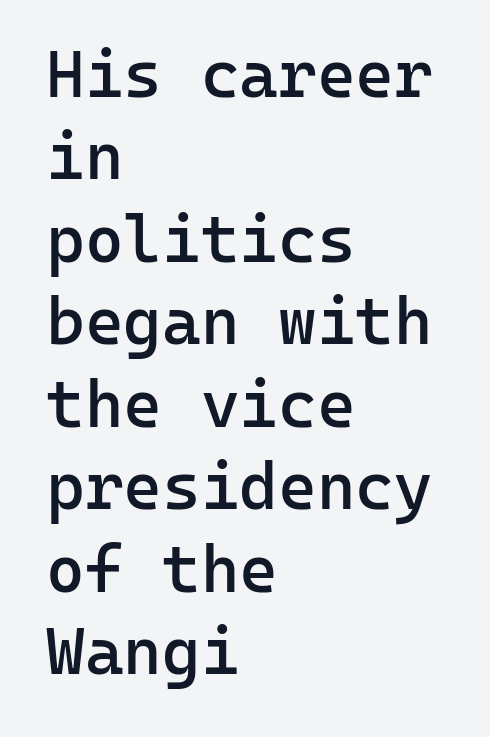
{"serif": "no", "italic": "no", "bold": "semi", "weight": "semibold", "width": "normal", "stroke_contrast": "low", "x_height": "medium", "monospaced": "yes", "underline": "no", "align": "left", "line_spacing": "normal", "line_spacing_ratio": 1.25, "letter_spacing": "normal", "letter_spacing_em": 0.0, "glyph_px": 66}
